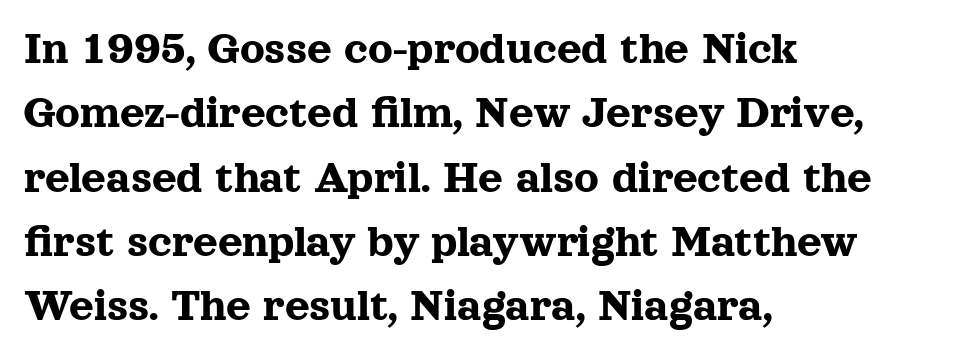
Each letter's strokes conclude with small projecting serifs. The specimen reads as upright at a glance. Layout note: lines flush left. Clear beneath every line of the passage. You could call the tracking neutral — neither tight nor loose. The rows are spaced the way most documents space them.
